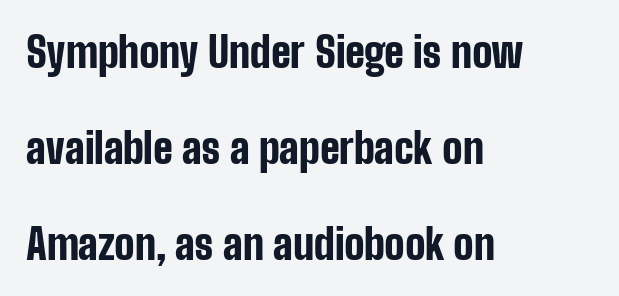
{"serif": "no", "italic": "no", "bold": "yes", "weight": "bold", "width": "condensed", "stroke_contrast": "low", "x_height": "medium", "monospaced": "no", "underline": "no", "align": "left", "line_spacing": "loose", "line_spacing_ratio": 2.29, "letter_spacing": "normal", "letter_spacing_em": 0.0, "glyph_px": 42}
